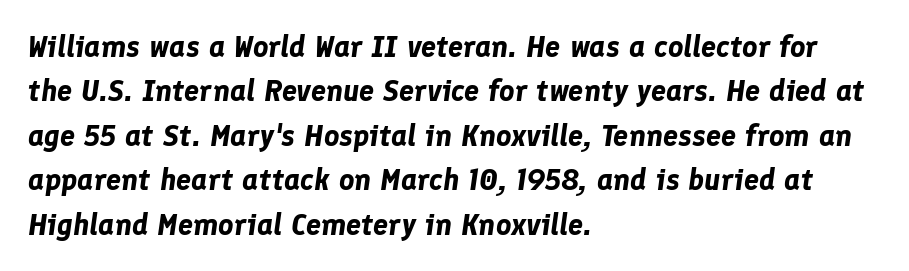
The axis of the letterforms is tilted away from vertical. Letter spacing: default. The rendering uses natural spacing where letterforms have individual widths. Compared with an ordinary text face, these strokes are far heavier — a full bold. A student would call this left alignment; a typographer would say flush left, rag right.
